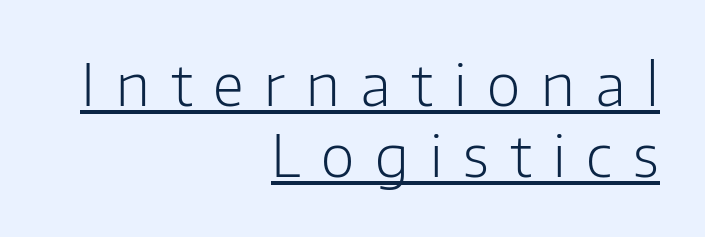
The image shows 58 px light sans-serif type, upright; set right-aligned, line spacing 1.23x, unusually wide letter spacing (+0.36 em), underlined; low stroke contrast and a medium x-height.
